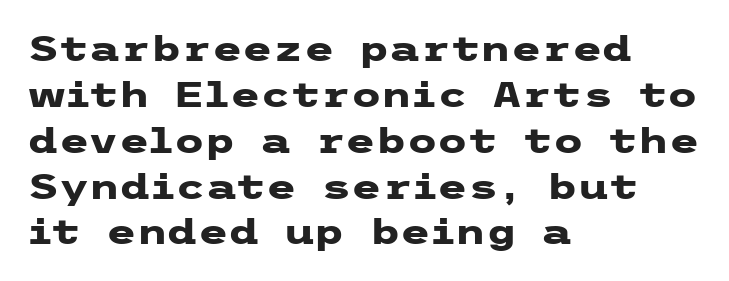
{"serif": "no", "italic": "no", "bold": "yes", "weight": "heavy", "width": "wide", "stroke_contrast": "low", "x_height": "medium", "underline": "no", "align": "left", "line_spacing": "normal", "line_spacing_ratio": 1.31, "letter_spacing": "normal", "letter_spacing_em": 0.0, "glyph_px": 35}
